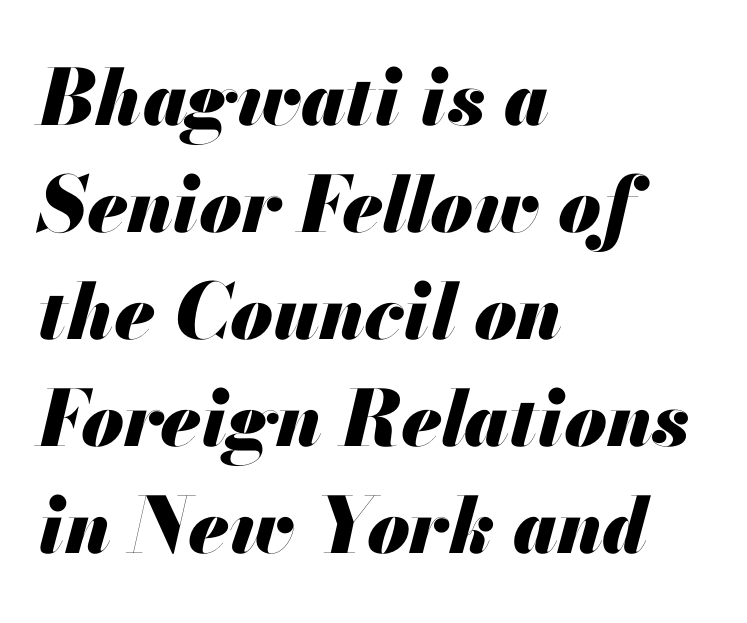
The glyphs are unaccompanied by any horizontal stroke below them. Slant detected: the letters are inclined. The rendering anchors every line to the left-hand side. Character widths vary here, with narrow letters taking less room than wide ones. Evenly set lines give the paragraph a standard silhouette.
